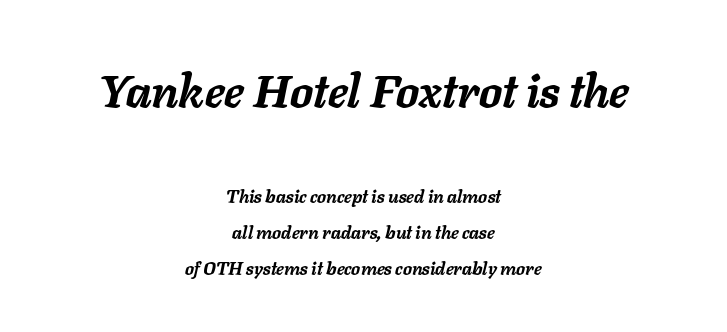
The image shows 46 px semibold type, italic (leaning right); set centered, loose line spacing (2.02x), normal letter spacing, not underlined; the first (top) block is 2.56x larger; low stroke contrast and a medium x-height.
